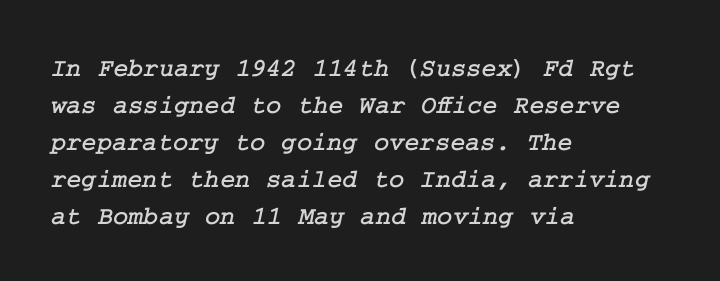
Honestly, the row spacing looks completely unremarkable. Every row of glyphs begins at an identical x-position on the left. The strip under each line holds only bare page. Here the glyphs are tracked normally, forming tight word shapes.
